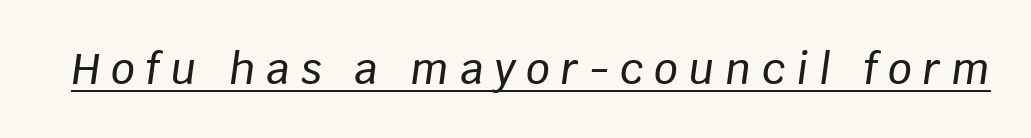
{"italic": "yes", "lean": "right", "slant_degrees": 8, "width": "normal", "stroke_contrast": "low", "x_height": "large", "monospaced": "no", "underline": "yes", "letter_spacing": "wide", "letter_spacing_em": 0.26, "glyph_px": 42}
